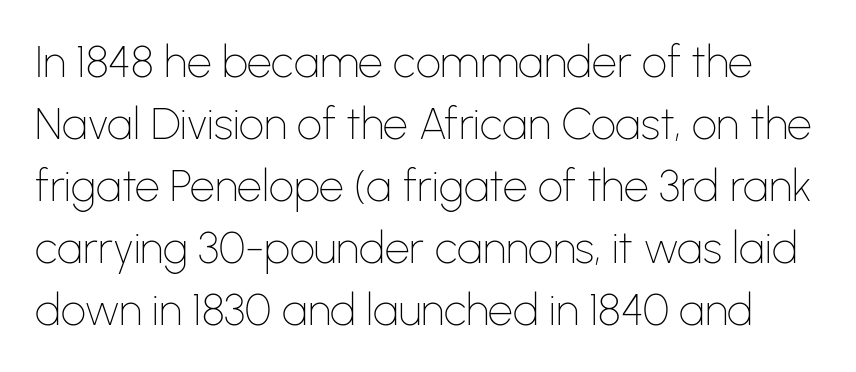
{"serif": "no", "italic": "no", "bold": "no", "weight": "thin", "width": "normal", "stroke_contrast": "low", "x_height": "medium", "monospaced": "no", "underline": "no", "line_spacing": "normal", "line_spacing_ratio": 1.41, "letter_spacing": "normal", "letter_spacing_em": 0.0, "glyph_px": 44}
